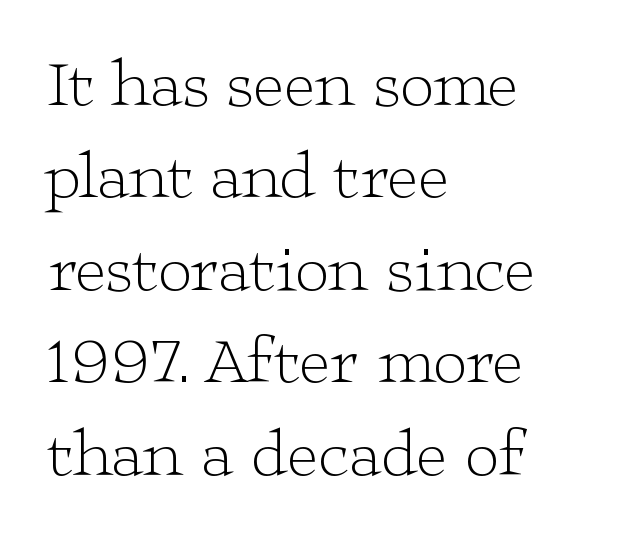
{"serif": "yes", "italic": "no", "bold": "no", "weight": "light", "width": "wide", "stroke_contrast": "low", "x_height": "medium", "monospaced": "no", "underline": "no", "align": "left", "line_spacing": "normal", "line_spacing_ratio": 1.38, "letter_spacing": "normal", "letter_spacing_em": 0.0, "glyph_px": 67}
